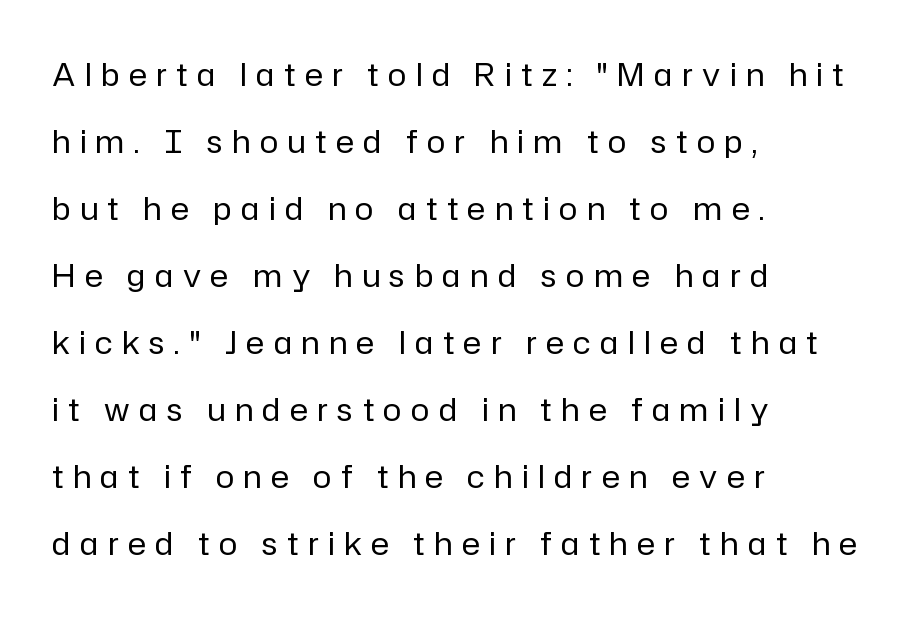
The image shows 31 px regular-weight sans-serif type, upright; set left-aligned, loose line spacing (2.16x), unusually wide letter spacing (+0.31 em), not underlined; low stroke contrast and a medium x-height.
